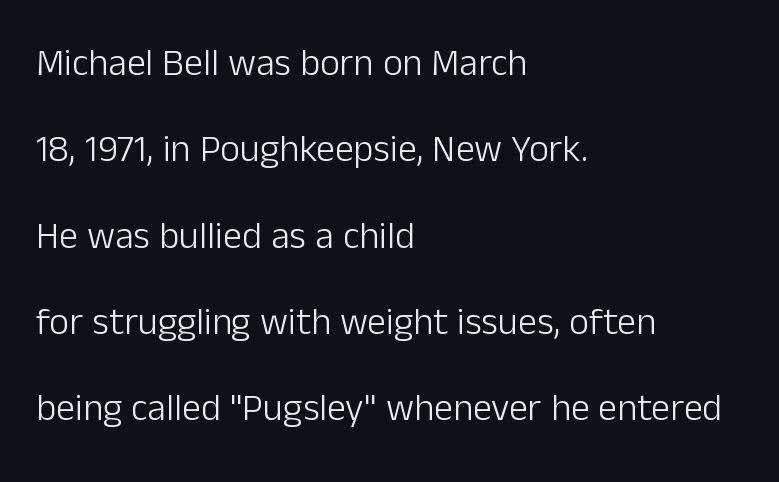
Q: Is the text bold? A: No.
Q: Is the text italic (slanted)? A: No, it is upright.
Q: Is the typeface a serif or a sans-serif typeface? A: Sans-serif.
Q: Is the text underlined? A: No.
Q: How is the paragraph aligned? A: Left-aligned.
Q: Is the spacing between letters normal or unusually wide? A: Normal.
Q: Is the spacing between lines tight, normal or loose? A: Loose.
Q: Width (condensed, normal, or wide)? A: Normal.
Q: Stroke contrast? A: Low.
Q: x-height? A: Medium.
Q: Monospaced? A: No.
